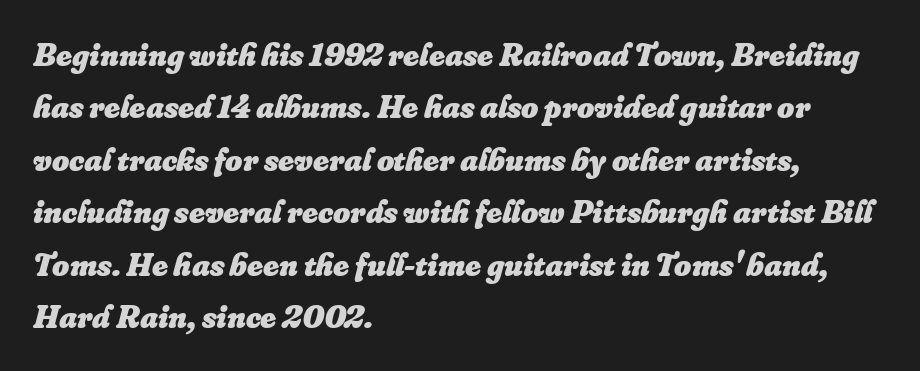
The image shows 33 px heavy type, italic (leaning right); set left-aligned, normal line spacing (1.59x), normal letter spacing, not underlined; low stroke contrast and a small x-height.
